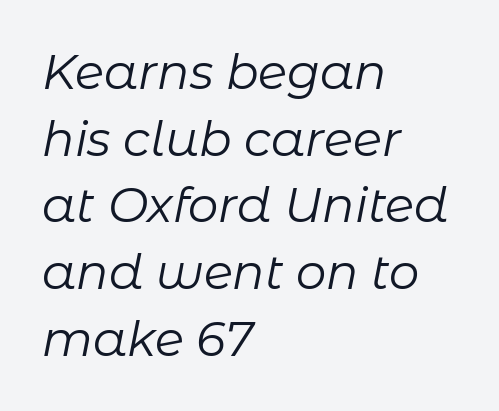
{"italic": "yes", "lean": "right", "slant_degrees": 11, "bold": "no", "weight": "regular", "width": "normal", "stroke_contrast": "low", "x_height": "medium", "monospaced": "no", "underline": "no", "align": "left", "line_spacing": "normal", "line_spacing_ratio": 1.39, "letter_spacing": "normal", "letter_spacing_em": 0.0, "glyph_px": 48}
